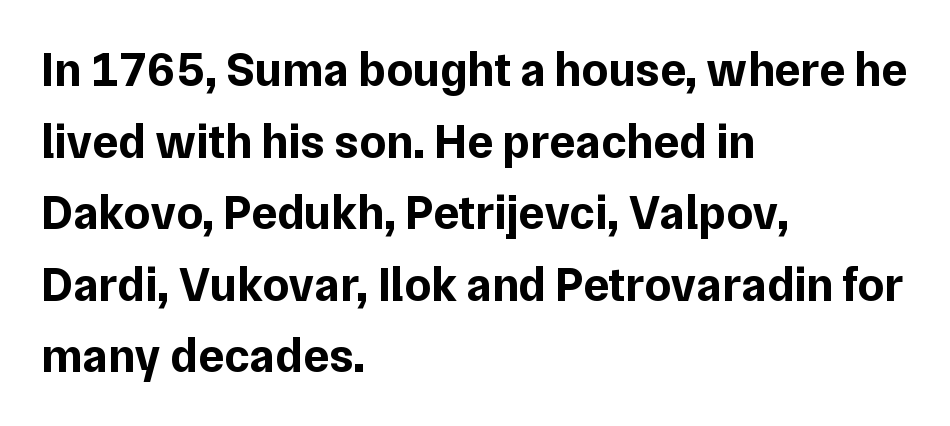
{"serif": "no", "italic": "no", "bold": "yes", "weight": "bold", "width": "normal", "stroke_contrast": "low", "x_height": "medium", "monospaced": "no", "underline": "no", "align": "left", "line_spacing": "normal", "line_spacing_ratio": 1.49, "letter_spacing": "normal", "letter_spacing_em": 0.0, "glyph_px": 48}
